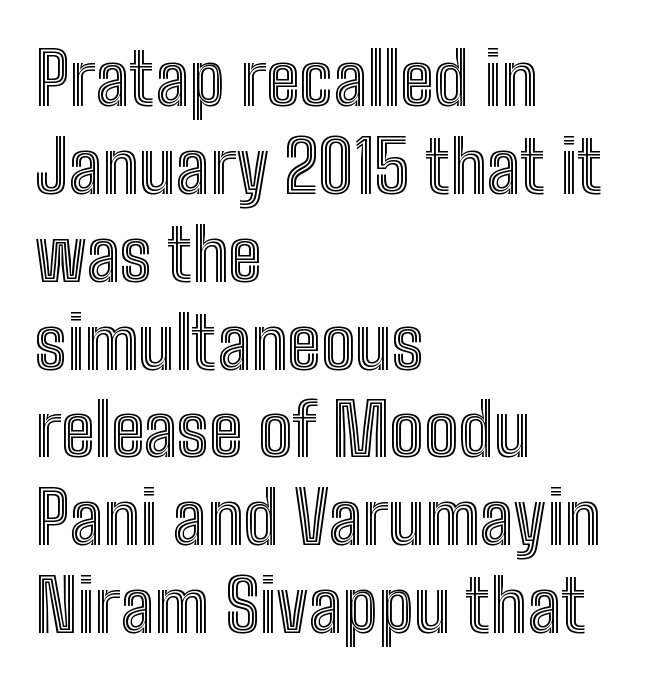
Q: Is the text italic (slanted)? A: No, it is upright.
Q: Is the text underlined? A: No.
Q: How is the paragraph aligned? A: Left-aligned.
Q: Is the spacing between letters normal or unusually wide? A: Normal.
Q: Width (condensed, normal, or wide)? A: Condensed.
Q: x-height? A: Medium.
Q: Monospaced? A: No.
